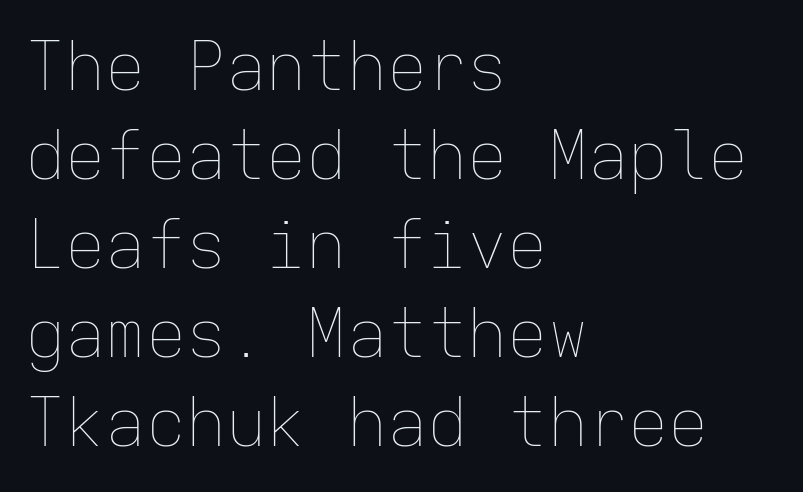
Q: Is the text bold? A: No.
Q: Is the text italic (slanted)? A: No, it is upright.
Q: Is the text underlined? A: No.
Q: How is the paragraph aligned? A: Left-aligned.
Q: Is the spacing between letters normal or unusually wide? A: Normal.
Q: Is the spacing between lines tight, normal or loose? A: Normal.
Q: Width (condensed, normal, or wide)? A: Normal.
Q: Stroke contrast? A: Low.
Q: x-height? A: Medium.
Q: Monospaced? A: Yes.
